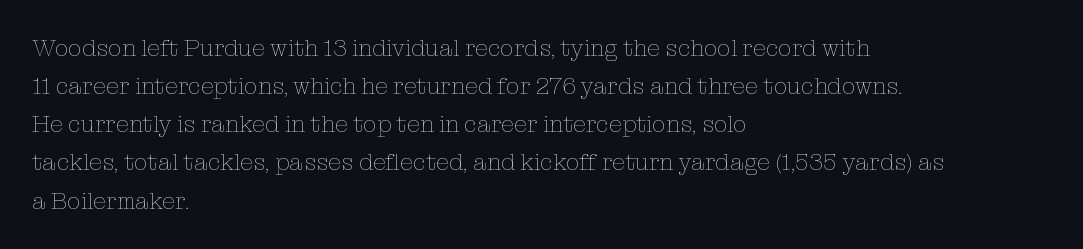
{"italic": "no", "bold": "no", "underline": "no", "align": "left", "line_spacing": "normal", "line_spacing_ratio": 1.59, "letter_spacing": "normal", "letter_spacing_em": 0.0, "glyph_px": 24}
